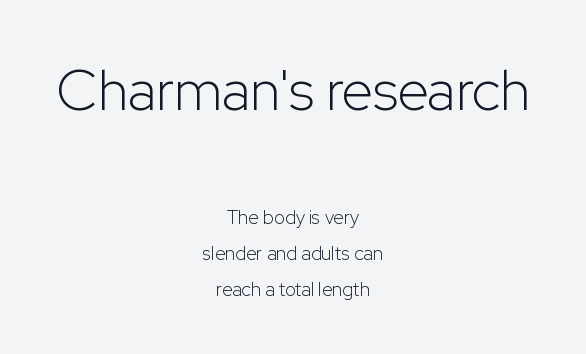
Q: Is the text bold? A: No.
Q: Is the text italic (slanted)? A: No, it is upright.
Q: Is the typeface a serif or a sans-serif typeface? A: Sans-serif.
Q: Is the text underlined? A: No.
Q: How is the paragraph aligned? A: Centered.
Q: Is the spacing between letters normal or unusually wide? A: Normal.
Q: Which block of text is set in a larger size, the first (top) or the second (bottom)? A: The first (top) one.
Q: Width (condensed, normal, or wide)? A: Normal.
Q: Stroke contrast? A: Low.
Q: x-height? A: Medium.
Q: Monospaced? A: No.
